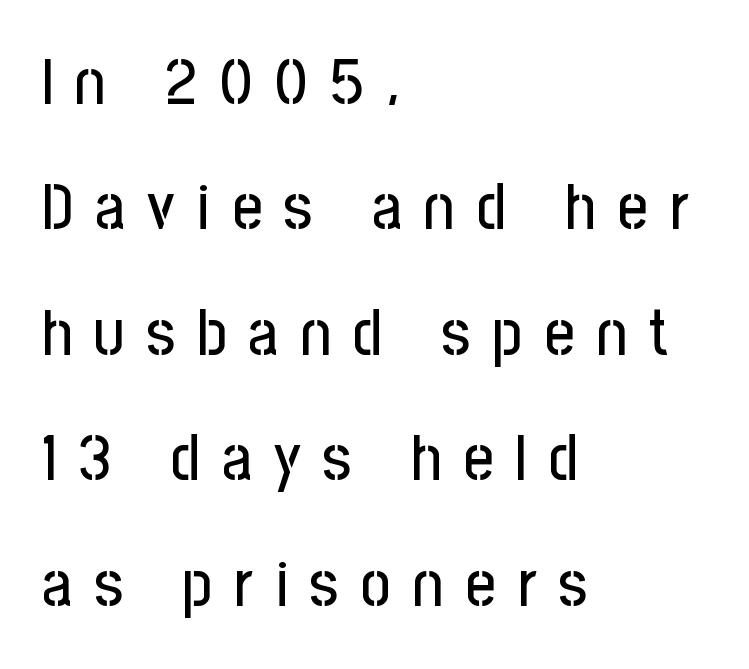
Q: Is the text italic (slanted)? A: No, it is upright.
Q: Is the typeface a serif or a sans-serif typeface? A: Sans-serif.
Q: Is the text underlined? A: No.
Q: How is the paragraph aligned? A: Left-aligned.
Q: Is the spacing between letters normal or unusually wide? A: Unusually wide.
Q: Is the spacing between lines tight, normal or loose? A: Loose.
Q: Width (condensed, normal, or wide)? A: Condensed.
Q: Stroke contrast? A: Low.
Q: x-height? A: Medium.
Q: Monospaced? A: No.
